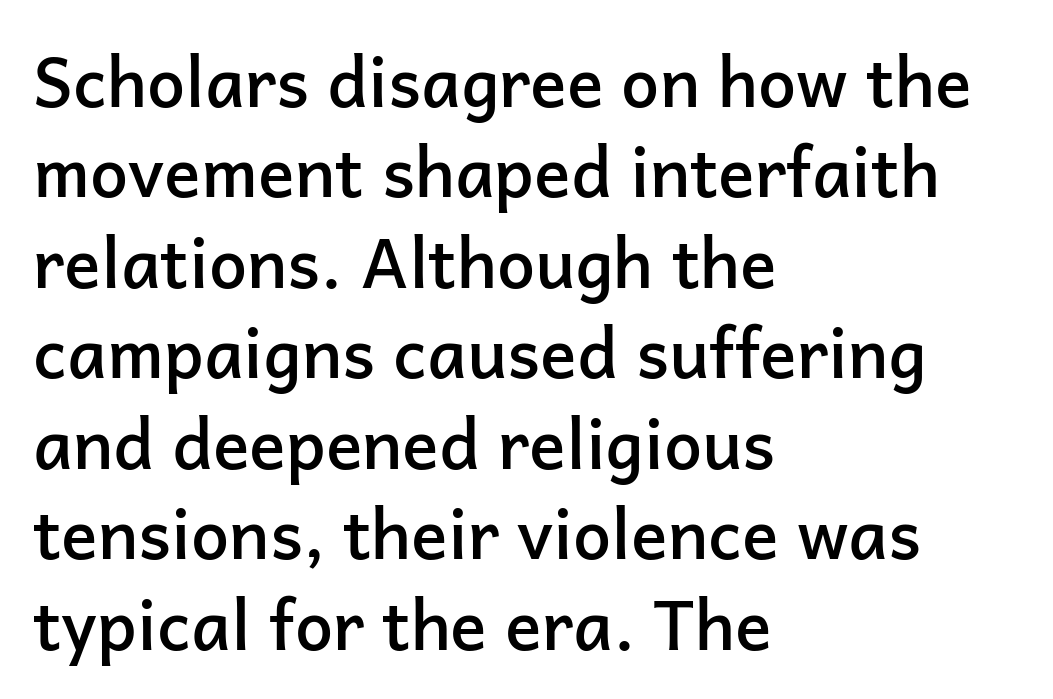
Every stem runs plumb, perpendicular to the baseline. Beneath every word, the page is bare. Inter-character spacing is left at the font's built-in metrics. Typographically, this falls in the sans-serif category.
